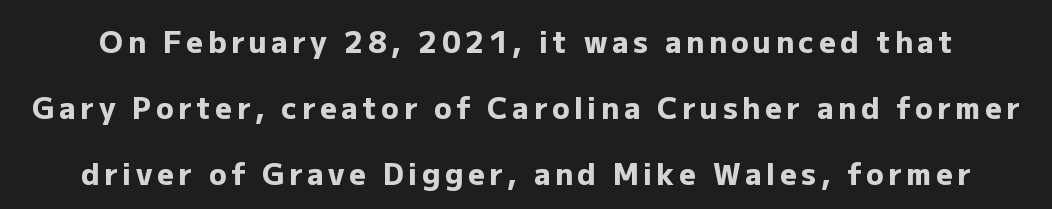
Compared with an ordinary text face, these strokes are far heavier — a full bold. Regarding leading, the lines here are spaced well apart. Each letter keeps its own natural width here, so spacing adapts to shape. Bare-footed words on every line. This is roman type, the default non-slanted kind. Typographically, this falls in the sans-serif category.
